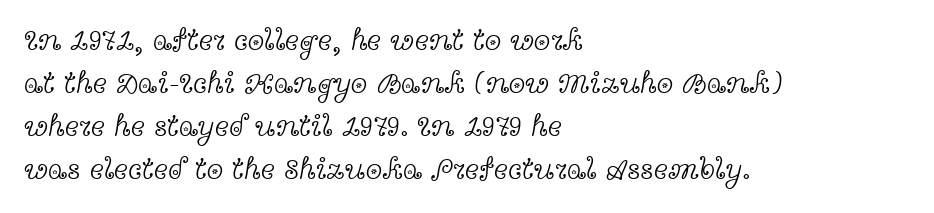
{"serif": "yes", "bold": "no", "weight": "light", "width": "wide", "x_height": "medium", "monospaced": "no", "underline": "no", "align": "left", "line_spacing": "normal", "line_spacing_ratio": 1.43, "letter_spacing": "normal", "letter_spacing_em": 0.0, "glyph_px": 30}
